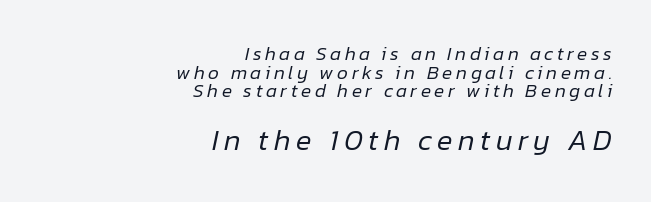
Spacing verdict: proportional, widths tailored to each character. The text block is weighted toward the right margin, trailing off unevenly leftward. Two sizes are in play, and the larger belongs to the second block. The foot of each line stays bare and open. Weight class: somewhere from thin through regular.
